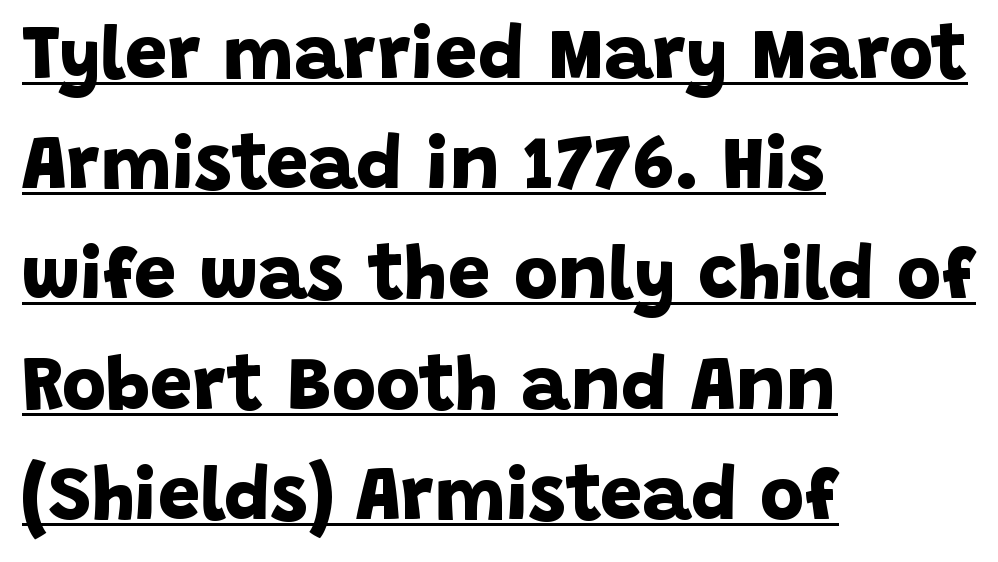
The image shows 76 px bold sans-serif type; set left-aligned, normal line spacing (1.45x), normal letter spacing, underlined; low stroke contrast and a large x-height.
